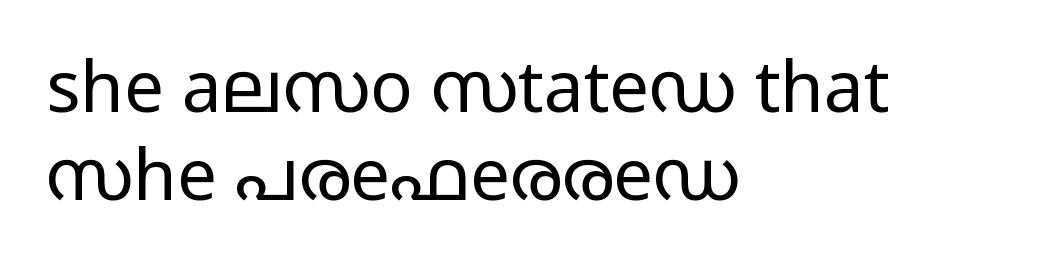
{"serif": "no", "italic": "no", "bold": "no", "weight": "regular", "width": "wide", "stroke_contrast": "low", "x_height": "medium", "monospaced": "no", "underline": "no", "align": "left", "line_spacing_ratio": 1.24, "letter_spacing": "normal", "letter_spacing_em": 0.0, "glyph_px": 71}
